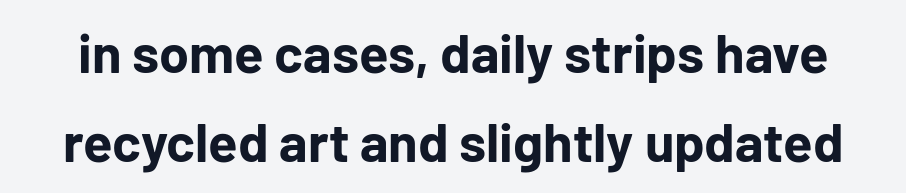
Q: Is the text bold? A: Yes.
Q: Is the text italic (slanted)? A: No, it is upright.
Q: Is the typeface a serif or a sans-serif typeface? A: Sans-serif.
Q: Is the text underlined? A: No.
Q: Is the spacing between letters normal or unusually wide? A: Normal.
Q: Is the spacing between lines tight, normal or loose? A: Normal.
Q: Width (condensed, normal, or wide)? A: Normal.
Q: Stroke contrast? A: Low.
Q: x-height? A: Medium.
Q: Monospaced? A: No.
